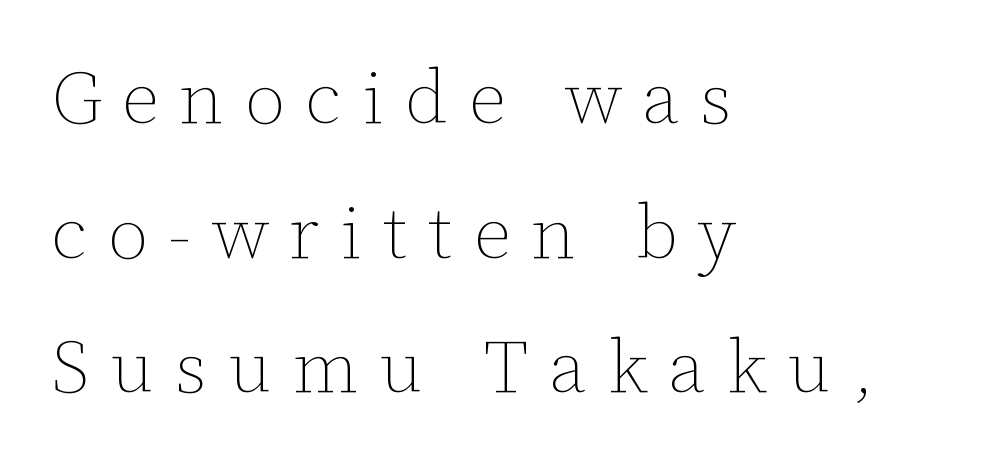
Tall strokes in this sample are plumb rather than angled. Summary of weight: not heavy and not bold. The tracking jumps out immediately: characters are airy and widely separated. Letters rest on an invisible, unmarked baseline.
